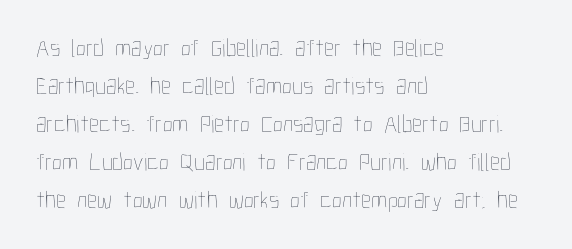
{"italic": "no", "bold": "no", "underline": "no", "align": "left", "line_spacing": "normal", "line_spacing_ratio": 1.52, "letter_spacing": "normal", "letter_spacing_em": 0.0, "glyph_px": 25}
